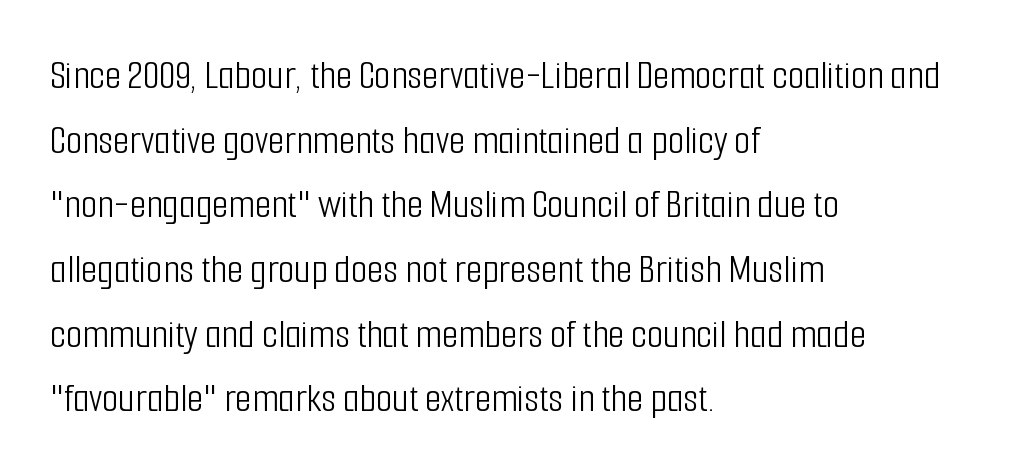
{"serif": "no", "italic": "no", "bold": "no", "weight": "light", "width": "condensed", "stroke_contrast": "low", "x_height": "medium", "monospaced": "no", "underline": "no", "align": "left", "line_spacing": "normal", "line_spacing_ratio": 1.54, "letter_spacing": "normal", "letter_spacing_em": 0.0, "glyph_px": 42}
